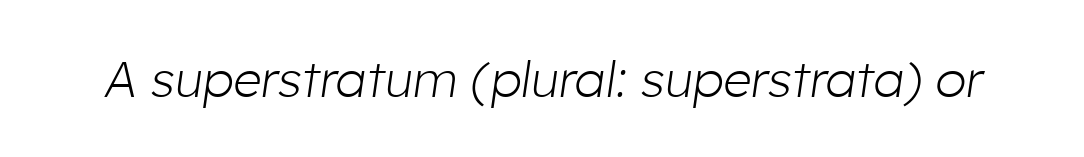
{"italic": "yes", "lean": "right", "slant_degrees": 8, "bold": "no", "weight": "light", "width": "normal", "stroke_contrast": "low", "x_height": "medium", "monospaced": "no", "underline": "no", "letter_spacing": "normal", "letter_spacing_em": 0.0, "glyph_px": 50}
